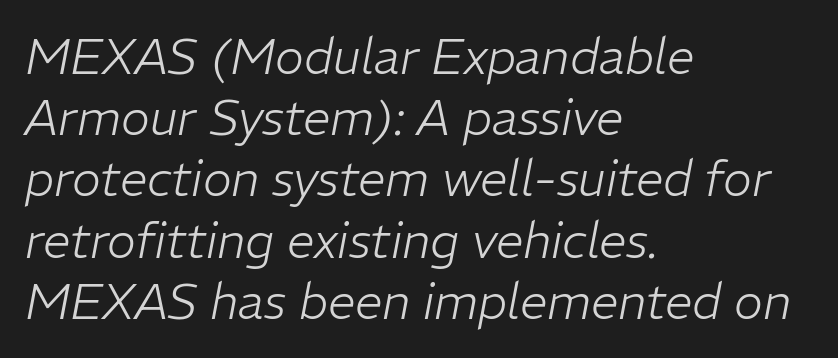
{"italic": "yes", "lean": "right", "slant_degrees": 11, "bold": "no", "weight": "light", "width": "normal", "stroke_contrast": "low", "x_height": "medium", "monospaced": "no", "underline": "no", "align": "left", "line_spacing": "normal", "line_spacing_ratio": 1.25, "letter_spacing": "normal", "letter_spacing_em": 0.0, "glyph_px": 49}
